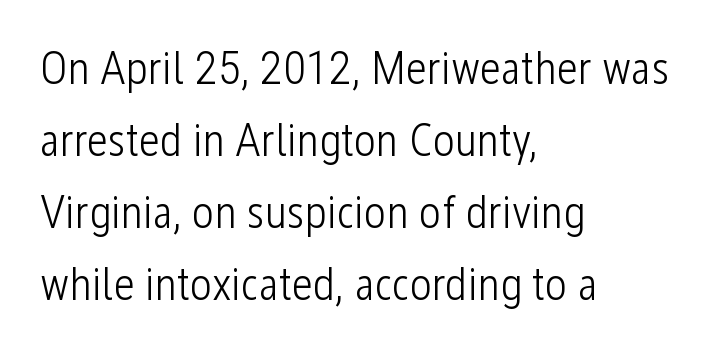
{"serif": "no", "italic": "no", "bold": "no", "weight": "light", "width": "condensed", "stroke_contrast": "low", "x_height": "medium", "monospaced": "no", "underline": "no", "align": "left", "line_spacing": "normal", "line_spacing_ratio": 1.53, "letter_spacing": "normal", "letter_spacing_em": 0.0, "glyph_px": 47}
